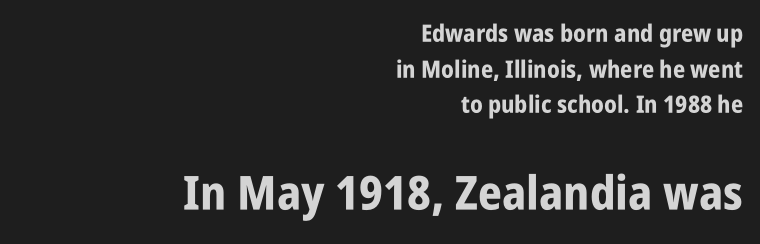
Q: Is the text bold? A: Yes.
Q: Is the text italic (slanted)? A: No, it is upright.
Q: Is the typeface a serif or a sans-serif typeface? A: Sans-serif.
Q: Is the text underlined? A: No.
Q: How is the paragraph aligned? A: Right-aligned.
Q: Is the spacing between letters normal or unusually wide? A: Normal.
Q: Is the spacing between lines tight, normal or loose? A: Normal.
Q: Which block of text is set in a larger size, the first (top) or the second (bottom)? A: The second (bottom) one.
Q: Width (condensed, normal, or wide)? A: Condensed.
Q: Stroke contrast? A: Low.
Q: x-height? A: Large.
Q: Monospaced? A: No.
